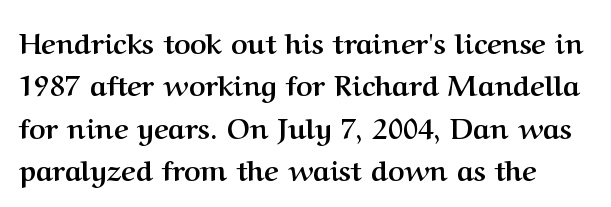
The passage shown stacks its lines at a standard gap. Posture: vertical. Type without underlining. This is heavy type, rendered in bold. Inter-character spacing is left at the font's built-in metrics. Character widths vary here, with narrow letters taking less room than wide ones.
